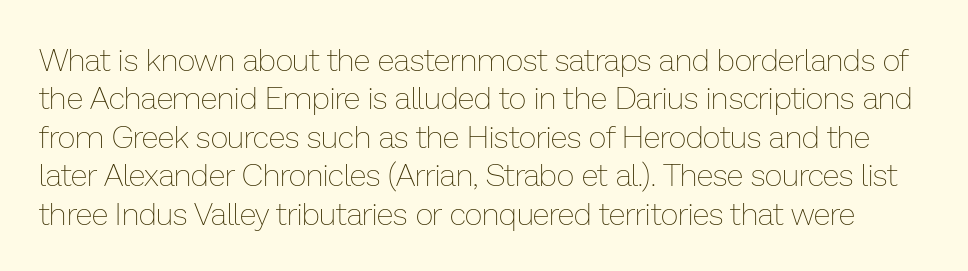
The image shows 31 px thin type, upright; set line spacing 1.24x, normal letter spacing, not underlined; low stroke contrast and a medium x-height.
